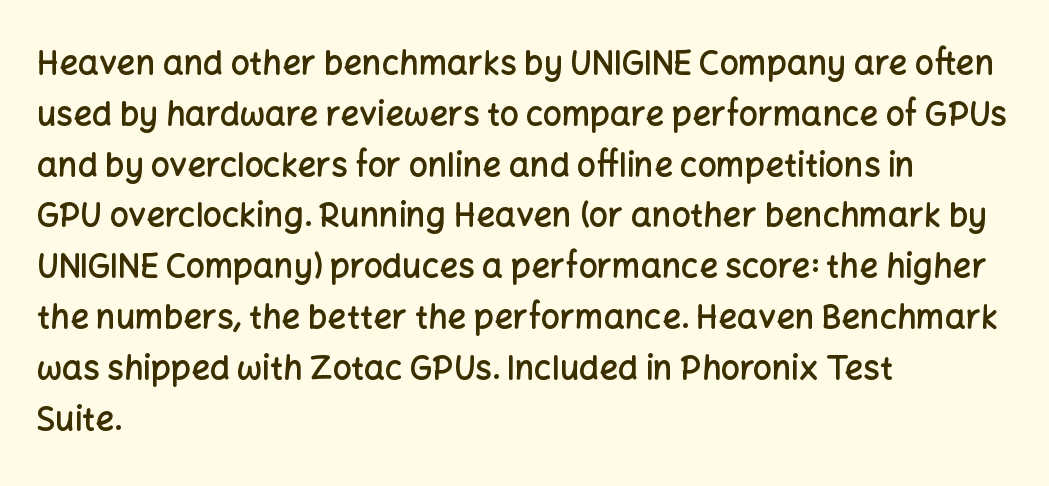
The image shows 33 px semibold sans-serif type, upright; set left-aligned, normal line spacing (1.54x), normal letter spacing, not underlined; low stroke contrast and a medium x-height.
